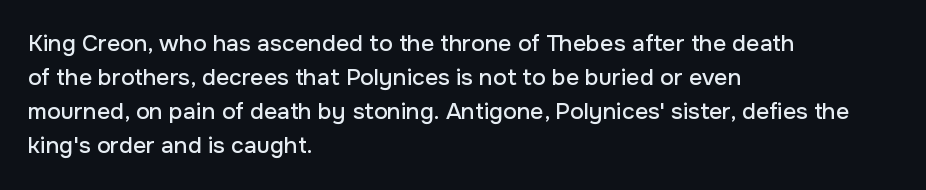
Clear beneath every line of the passage. Notice how descenders clear the ascenders below comfortably — that's standard leading. In terms of letterspacing, this is plain default setting. The lettering stays uniformly vertical, giving the passage a roman look. The lines in this sample share a left origin and differ only in where they stop.
